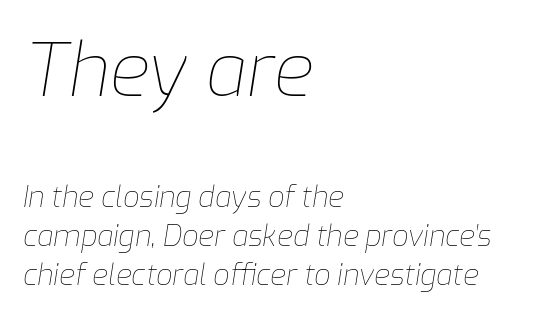
Plain, unruled lines of type. Stroke thickness stays within the range of a standard reading face or lighter. The rows are spaced the way most documents space them. The horizontal fit of the characters is conventional and even. Casual observation: everything's shoved over to the left.
